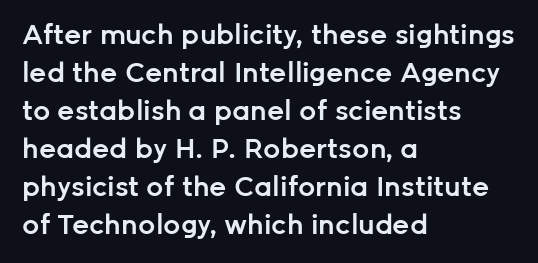
The image shows 27 px text type, upright; set left-aligned, normal line spacing (1.41x), normal letter spacing, not underlined.
